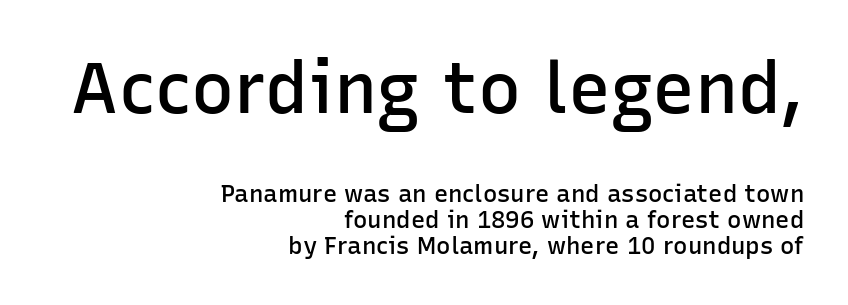
The designer dialed line spacing down below the default. The first block has been scaled up relative to the second. Rule under the text: the space is simply empty. The passage shown has conventional tracking throughout.
